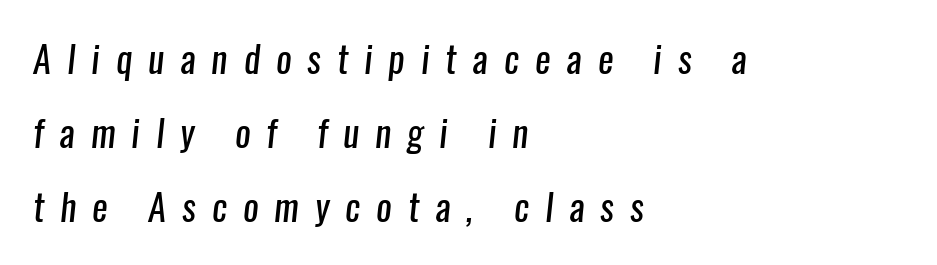
{"serif": "no", "bold": "no", "weight": "regular", "width": "condensed", "stroke_contrast": "low", "x_height": "medium", "monospaced": "no", "underline": "no", "align": "left", "line_spacing": "loose", "line_spacing_ratio": 2.0, "letter_spacing": "wide", "letter_spacing_em": 0.43, "glyph_px": 37}
